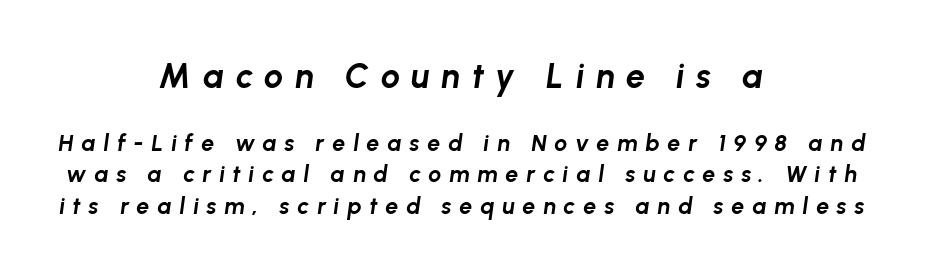
The image shows 34 px bold type, italic (leaning right); set centered, normal line spacing (1.37x), unusually wide letter spacing (+0.34 em), not underlined; the first (top) block is 1.48x larger; low stroke contrast and a medium x-height.
